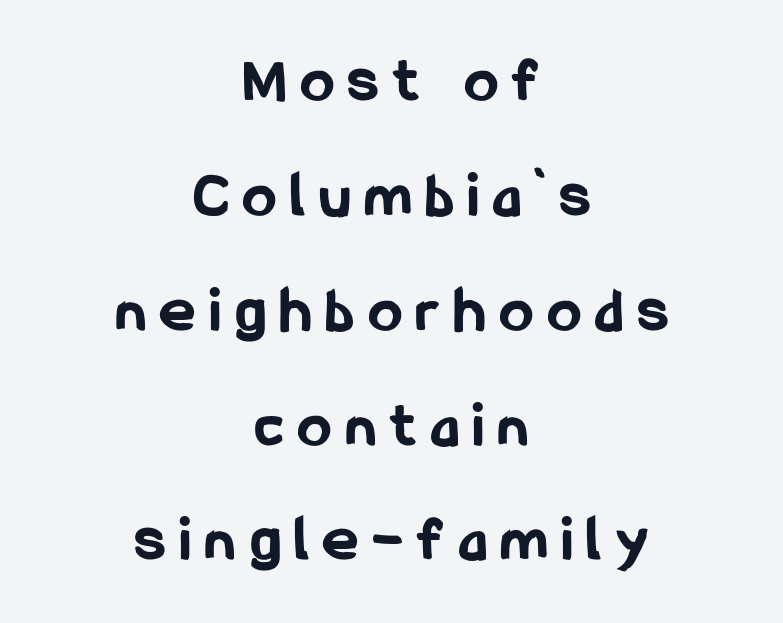
Underlining? Definitely not there. The characters display no serif detailing; their extremities are plain. Each line is balanced around a shared central axis. Compared with typical body copy, the letter spacing here is much looser. This is the regular roman posture of the typeface.
